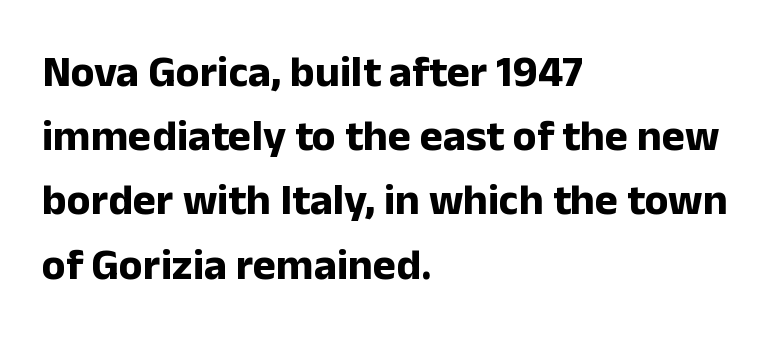
The image shows 44 px bold sans-serif type, upright; set left-aligned, normal line spacing (1.46x), normal letter spacing, not underlined; low stroke contrast and a medium x-height.
